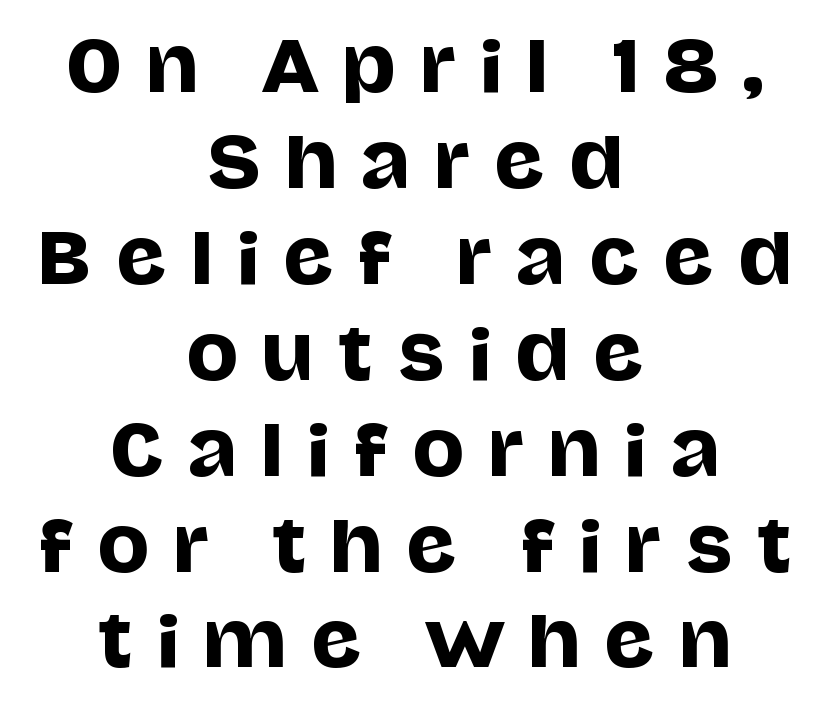
Q: Is the text italic (slanted)? A: No, it is upright.
Q: Is the typeface a serif or a sans-serif typeface? A: Sans-serif.
Q: Is the text underlined? A: No.
Q: How is the paragraph aligned? A: Centered.
Q: Is the spacing between letters normal or unusually wide? A: Unusually wide.
Q: Is the spacing between lines tight, normal or loose? A: Normal.
Q: Width (condensed, normal, or wide)? A: Normal.
Q: Stroke contrast? A: Low.
Q: x-height? A: Large.
Q: Monospaced? A: No.
